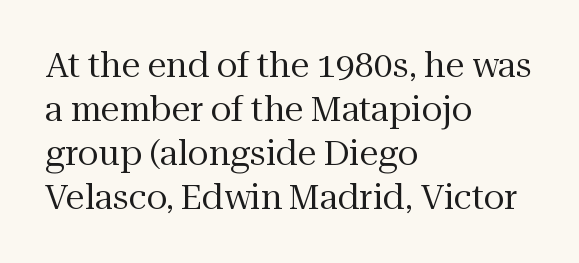
The image shows 34 px regular-weight serif type, upright; set left-aligned, normal line spacing (1.29x), normal letter spacing, not underlined; medium stroke contrast and a medium x-height.
